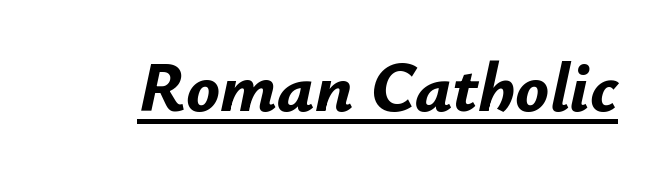
Q: Is the text bold? A: Yes.
Q: Is the text italic (slanted)? A: Yes, it leans right by about 12 degrees.
Q: Is the text underlined? A: Yes.
Q: Is the spacing between letters normal or unusually wide? A: Normal.
Q: Width (condensed, normal, or wide)? A: Normal.
Q: Stroke contrast? A: Low.
Q: x-height? A: Small.
Q: Monospaced? A: No.
